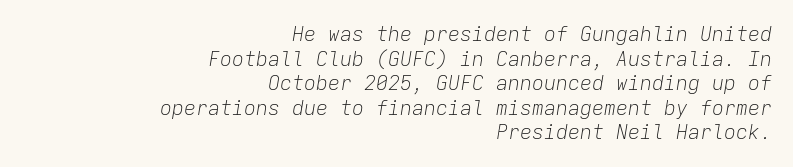
{"italic": "yes", "lean": "right", "slant_degrees": 9, "bold": "no", "underline": "no", "align": "right", "line_spacing_ratio": 1.23, "letter_spacing": "normal", "letter_spacing_em": 0.0, "glyph_px": 20}
